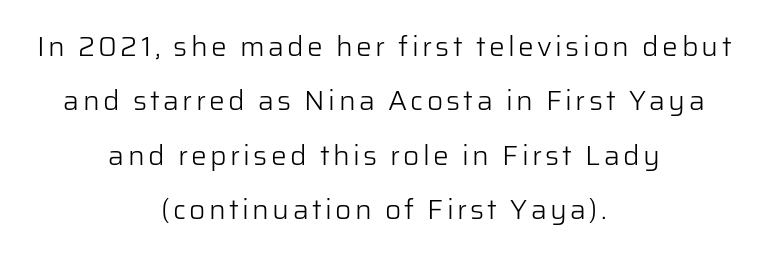
The image shows 28 px light sans-serif type, upright; set centered, loose line spacing (1.94x), not underlined; low stroke contrast and a medium x-height.
